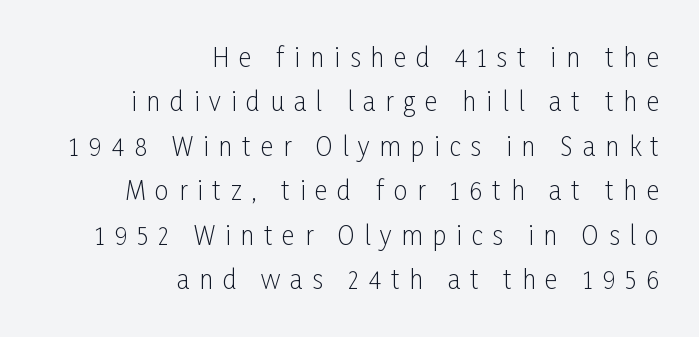
Type without underlining. The tracking reads as deliberately expanded to a designer's eye. Right-aligned paragraph, ragged on the left. Summary of weight: not heavy and not bold. Posture: upright roman.
